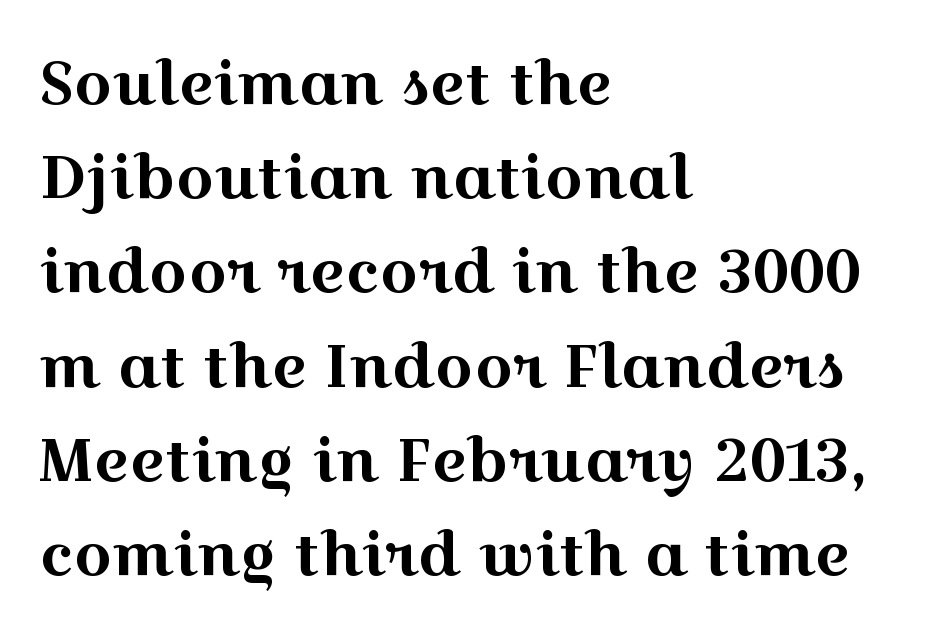
The image shows 60 px wide serif type, upright; set left-aligned, normal line spacing (1.57x), normal letter spacing, not underlined; a medium x-height.
